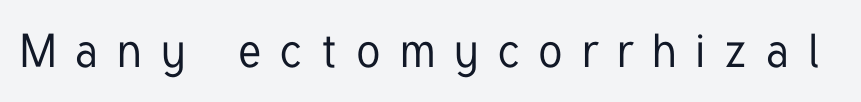
Every stem runs plumb, perpendicular to the baseline. No feet cap the strokes, marking this as sans-serif type. The face used here is proportionally spaced, like ordinary book or web type. Each row of text sits above clean, open space.
